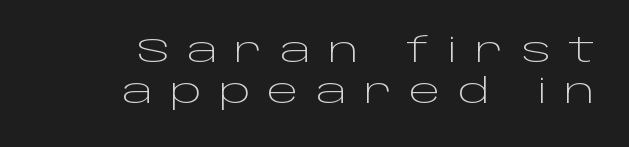
{"serif": "no", "italic": "no", "bold": "no", "weight": "light", "width": "wide", "stroke_contrast": "low", "x_height": "large", "monospaced": "no", "underline": "no", "align": "right", "line_spacing_ratio": 1.21, "letter_spacing": "wide", "letter_spacing_em": 0.49, "glyph_px": 34}
